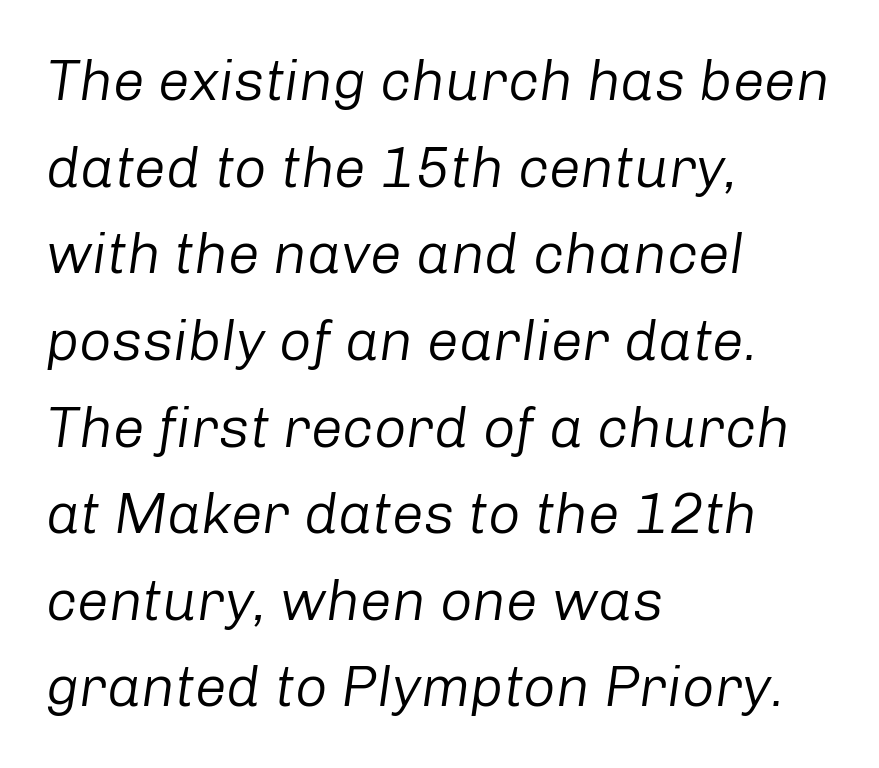
Q: Is the text bold? A: No.
Q: Is the text italic (slanted)? A: Yes, it leans right by about 8 degrees.
Q: Is the text underlined? A: No.
Q: How is the paragraph aligned? A: Left-aligned.
Q: Is the spacing between letters normal or unusually wide? A: Normal.
Q: Is the spacing between lines tight, normal or loose? A: Normal.
Q: Width (condensed, normal, or wide)? A: Normal.
Q: Stroke contrast? A: Low.
Q: x-height? A: Medium.
Q: Monospaced? A: No.
